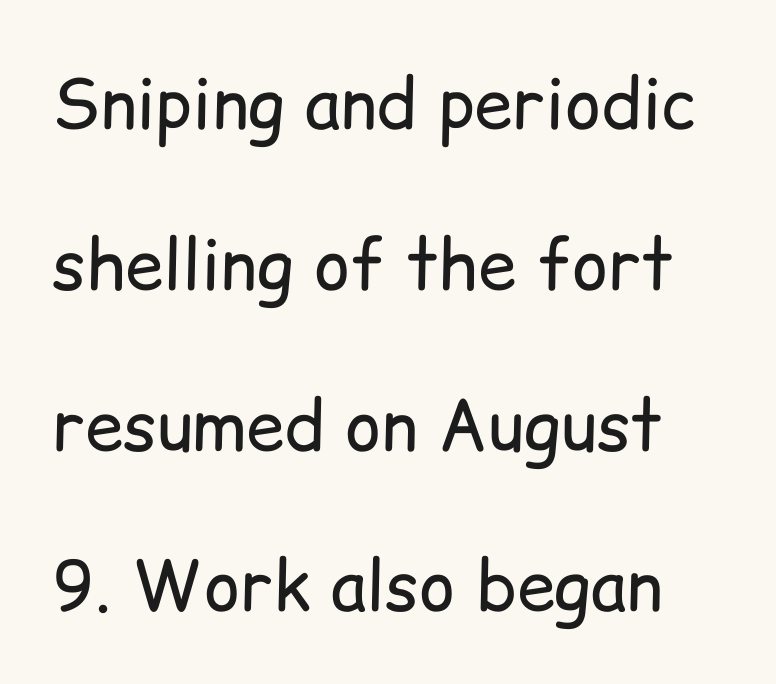
Q: Is the text bold? A: No.
Q: Is the text italic (slanted)? A: No, it is upright.
Q: Is the typeface a serif or a sans-serif typeface? A: Sans-serif.
Q: Is the text underlined? A: No.
Q: Is the spacing between letters normal or unusually wide? A: Normal.
Q: Is the spacing between lines tight, normal or loose? A: Loose.
Q: Width (condensed, normal, or wide)? A: Normal.
Q: Stroke contrast? A: Low.
Q: x-height? A: Medium.
Q: Monospaced? A: No.
